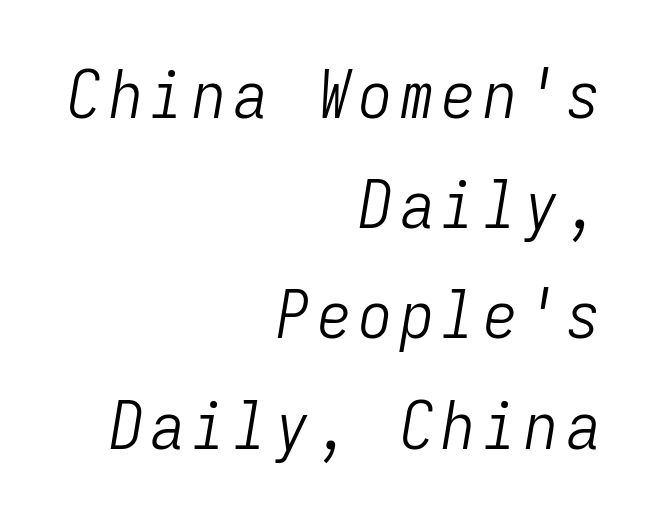
The image shows 66 px light, condensed type, italic (leaning right), monospaced; set right-aligned, normal line spacing (1.67x), not underlined; low stroke contrast and a medium x-height.
